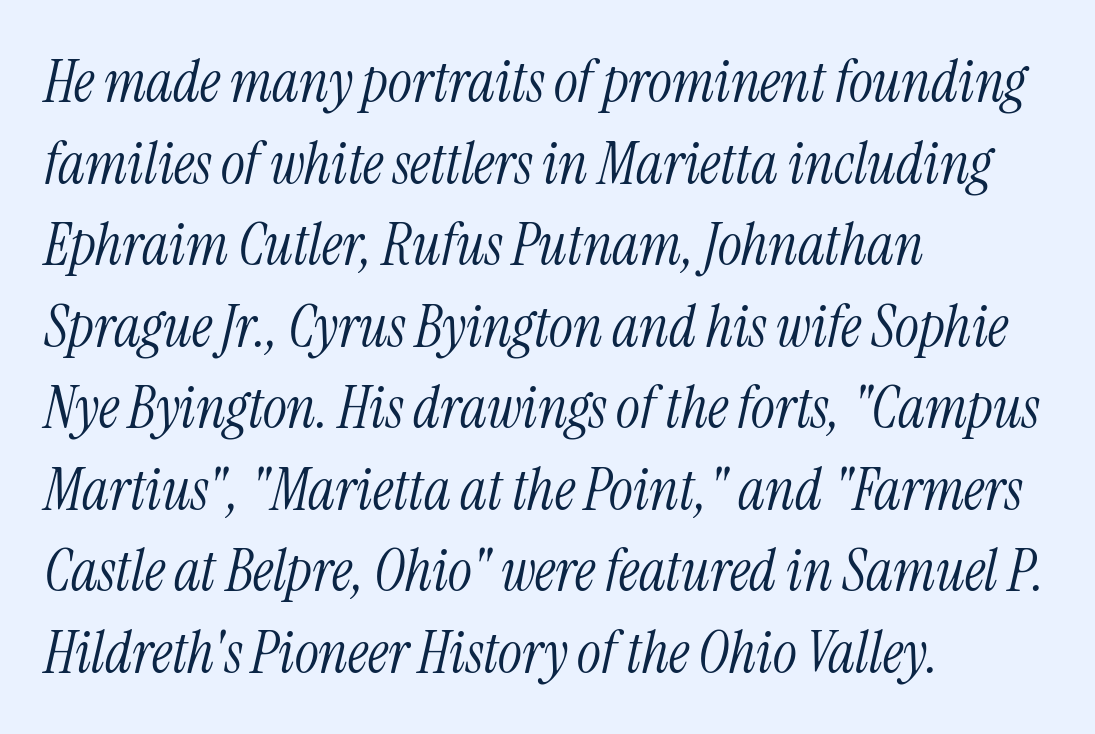
The image shows 57 px light, condensed serif type, italic (leaning right); set left-aligned, normal line spacing (1.43x), normal letter spacing, not underlined; medium stroke contrast and a medium x-height.
